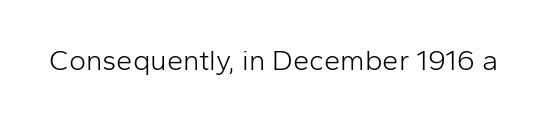
{"serif": "no", "italic": "no", "bold": "no", "weight": "light", "width": "normal", "stroke_contrast": "low", "x_height": "medium", "monospaced": "no", "underline": "no", "letter_spacing": "normal", "letter_spacing_em": 0.0, "glyph_px": 29}
